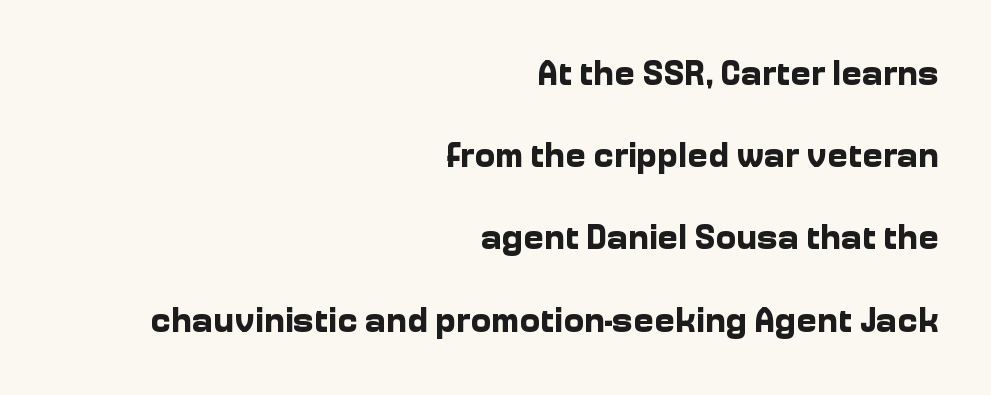
{"serif": "no", "italic": "no", "bold": "yes", "weight": "bold", "width": "normal", "stroke_contrast": "low", "x_height": "medium", "monospaced": "no", "underline": "no", "align": "right", "line_spacing": "loose", "line_spacing_ratio": 2.35, "letter_spacing": "normal", "letter_spacing_em": 0.0, "glyph_px": 35}
